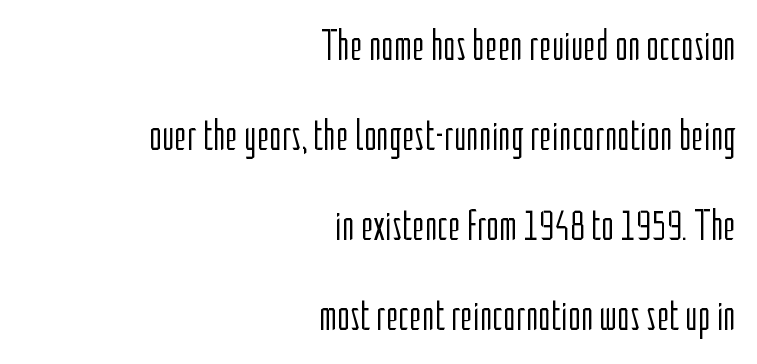
The image shows 43 px light, condensed sans-serif type, upright; set right-aligned, loose line spacing (2.09x), normal letter spacing, not underlined; low stroke contrast and a medium x-height.
